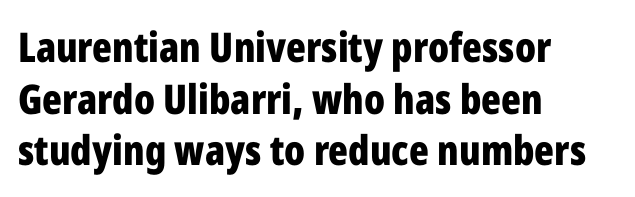
Q: Is the text bold? A: Yes.
Q: Is the text italic (slanted)? A: No, it is upright.
Q: Is the typeface a serif or a sans-serif typeface? A: Sans-serif.
Q: Is the text underlined? A: No.
Q: How is the paragraph aligned? A: Left-aligned.
Q: Is the spacing between letters normal or unusually wide? A: Normal.
Q: Is the spacing between lines tight, normal or loose? A: Normal.
Q: Width (condensed, normal, or wide)? A: Condensed.
Q: Stroke contrast? A: Low.
Q: x-height? A: Medium.
Q: Monospaced? A: No.
